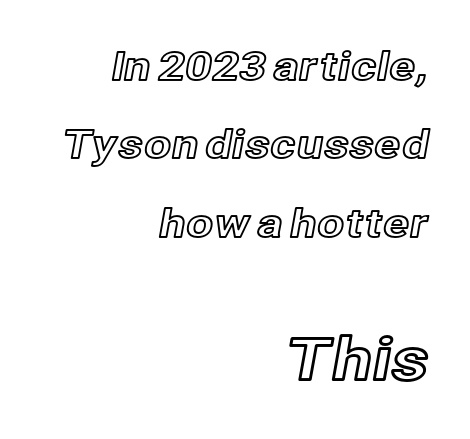
The image shows 59 px text type; set right-aligned, loose line spacing (2.01x), normal letter spacing, not underlined; the second (bottom) block is 1.51x larger; a medium x-height.
